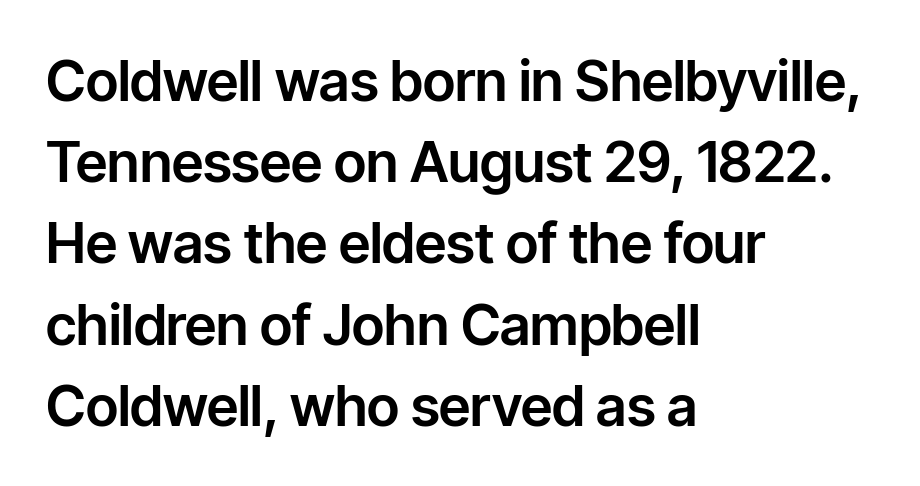
The image shows 56 px sans-serif type, upright; set left-aligned, normal line spacing (1.45x), normal letter spacing, not underlined; low stroke contrast and a medium x-height.
